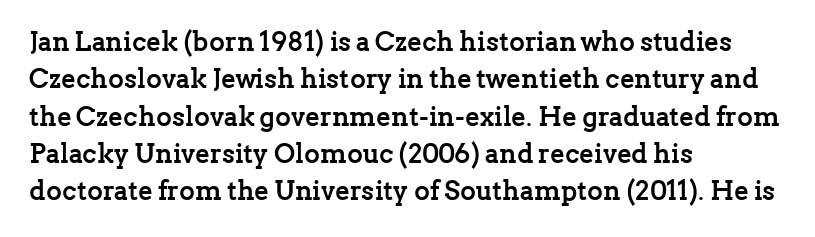
{"italic": "no", "bold": "yes", "underline": "no", "align": "left", "line_spacing": "normal", "line_spacing_ratio": 1.38, "letter_spacing": "normal", "letter_spacing_em": 0.0, "glyph_px": 27}
